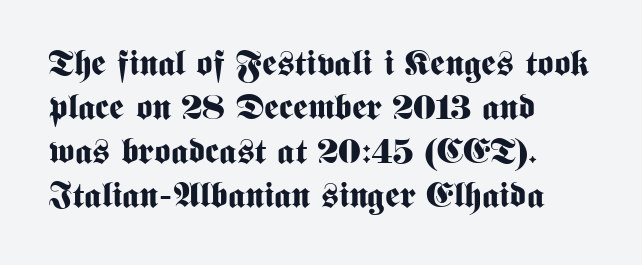
{"serif": "no", "italic": "no", "bold": "yes", "weight": "bold", "width": "condensed", "stroke_contrast": "medium", "x_height": "medium", "monospaced": "no", "underline": "no", "align": "left", "line_spacing": "normal", "line_spacing_ratio": 1.26, "letter_spacing": "normal", "letter_spacing_em": 0.0, "glyph_px": 35}
